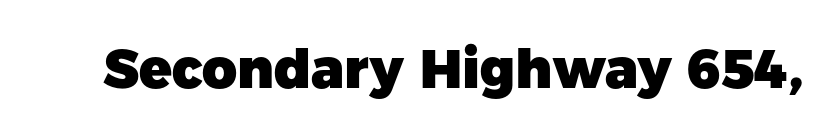
The image shows 54 px heavy sans-serif type, upright; set normal letter spacing, not underlined; low stroke contrast and a medium x-height.
